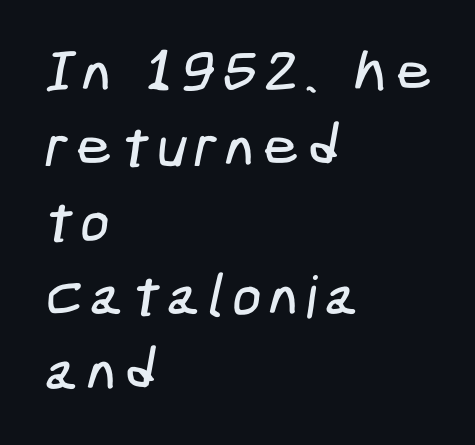
Q: Is the typeface a serif or a sans-serif typeface? A: Sans-serif.
Q: Is the text underlined? A: No.
Q: How is the paragraph aligned? A: Left-aligned.
Q: Is the spacing between lines tight, normal or loose? A: Normal.
Q: Width (condensed, normal, or wide)? A: Condensed.
Q: Stroke contrast? A: Low.
Q: x-height? A: Medium.
